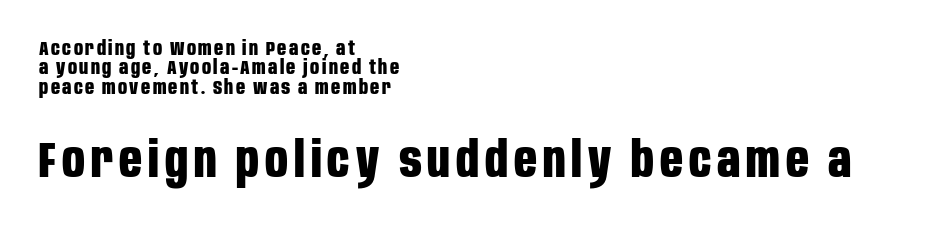
The lettering holds an erect, upright posture throughout. A student would notice the bottom passage is typeset larger than what precedes it. Quick note: interline space is minimal. Any mark beneath the type? The region is blank. The rendering uses a bold face; every stroke is thick and dark. The typesetter chose a ragged-right arrangement here.
